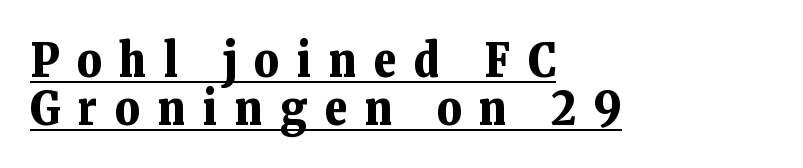
Q: Is the text bold? A: Yes.
Q: Is the text italic (slanted)? A: No, it is upright.
Q: Is the typeface a serif or a sans-serif typeface? A: Serif.
Q: Is the text underlined? A: Yes.
Q: How is the paragraph aligned? A: Left-aligned.
Q: Is the spacing between letters normal or unusually wide? A: Unusually wide.
Q: Is the spacing between lines tight, normal or loose? A: Tight.
Q: Width (condensed, normal, or wide)? A: Normal.
Q: Stroke contrast? A: Low.
Q: x-height? A: Medium.
Q: Monospaced? A: No.
